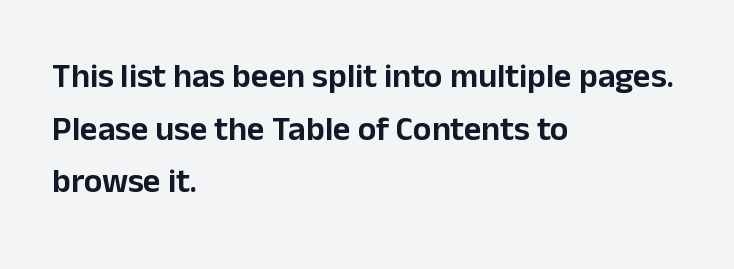
Type style note: lacks serifs. The letters advance in unequal steps, a hallmark of proportional type. Glyph-to-glyph distance matches everyday printed text. Honestly, the row spacing looks completely unremarkable.
